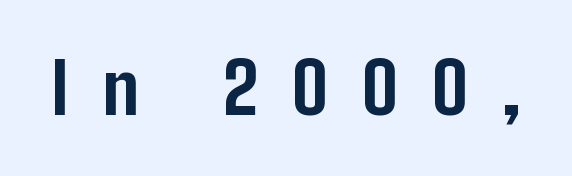
{"serif": "no", "italic": "no", "bold": "yes", "weight": "bold", "width": "condensed", "stroke_contrast": "low", "x_height": "medium", "monospaced": "no", "underline": "no", "letter_spacing": "wide", "letter_spacing_em": 0.48, "glyph_px": 71}
